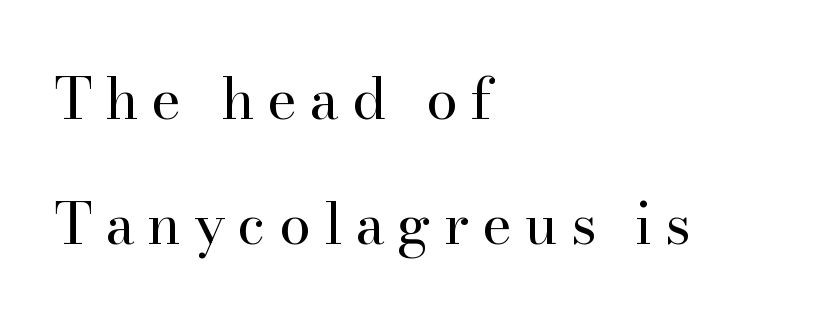
Stroke mass is kept to a normal reading level or below. The passage shown is not underscored anywhere. Proportional: the letters do not fall into vertical columns. Line spacing here is loose.
